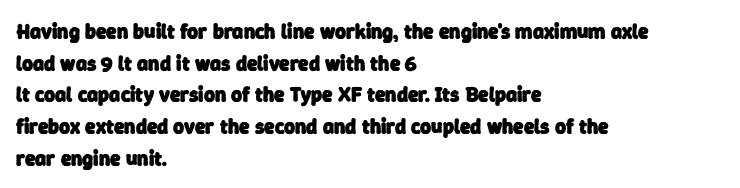
{"bold": "yes", "underline": "no", "align": "left", "line_spacing": "normal", "line_spacing_ratio": 1.51, "letter_spacing": "normal", "letter_spacing_em": 0.0, "glyph_px": 21}
